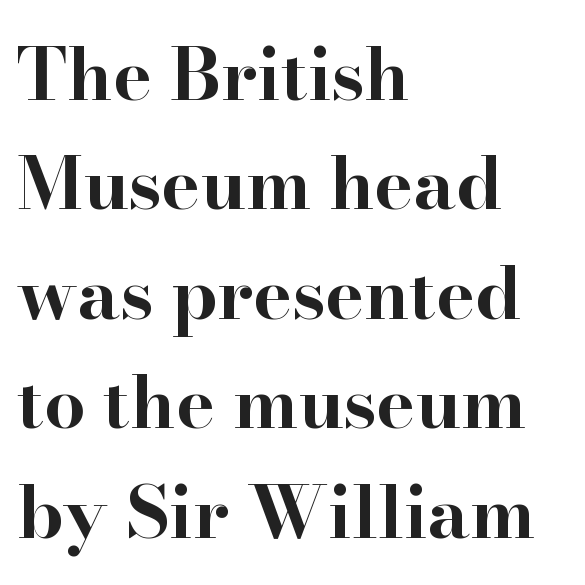
Q: Is the text bold? A: Yes.
Q: Is the text italic (slanted)? A: No, it is upright.
Q: Is the typeface a serif or a sans-serif typeface? A: Serif.
Q: Is the text underlined? A: No.
Q: How is the paragraph aligned? A: Left-aligned.
Q: Is the spacing between letters normal or unusually wide? A: Normal.
Q: Is the spacing between lines tight, normal or loose? A: Normal.
Q: Width (condensed, normal, or wide)? A: Wide.
Q: Stroke contrast? A: High.
Q: x-height? A: Small.
Q: Monospaced? A: No.
